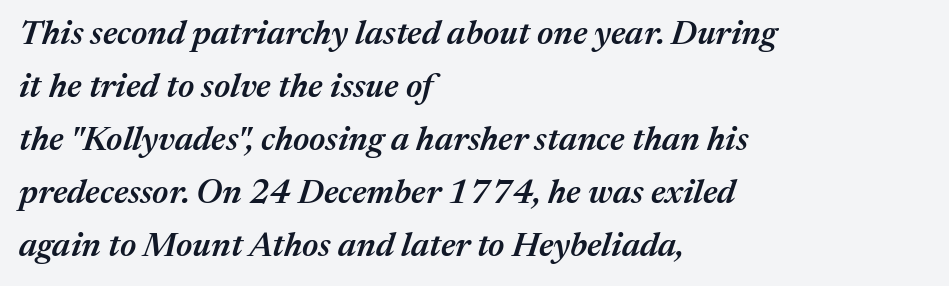
Note the varied advance widths — an 'i' is clearly narrower than an 'm'. Between one letter and the next there's only the usual sliver of space. Check under the words: just untouched page. Style check: oblique.
